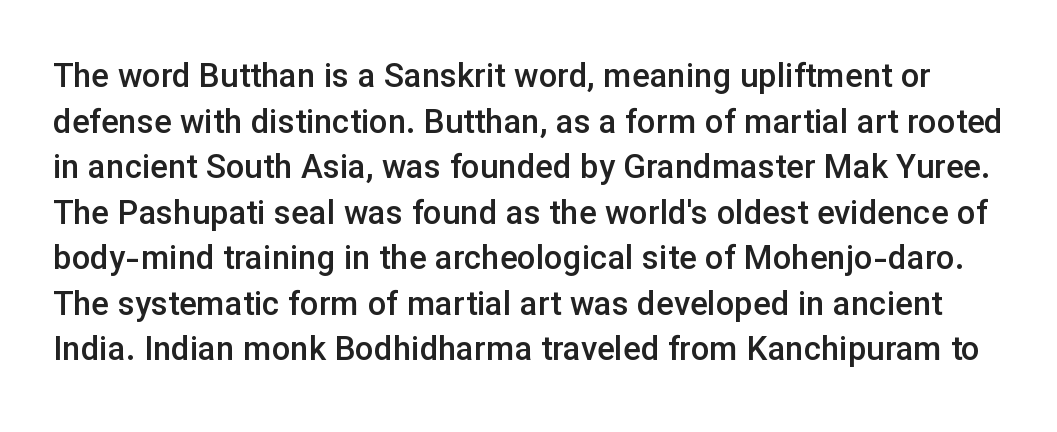
Q: Is the text bold? A: Semi-bold.
Q: Is the text italic (slanted)? A: No, it is upright.
Q: Is the typeface a serif or a sans-serif typeface? A: Sans-serif.
Q: Is the text underlined? A: No.
Q: Is the spacing between letters normal or unusually wide? A: Normal.
Q: Is the spacing between lines tight, normal or loose? A: Normal.
Q: Width (condensed, normal, or wide)? A: Normal.
Q: Stroke contrast? A: Low.
Q: x-height? A: Medium.
Q: Monospaced? A: No.
